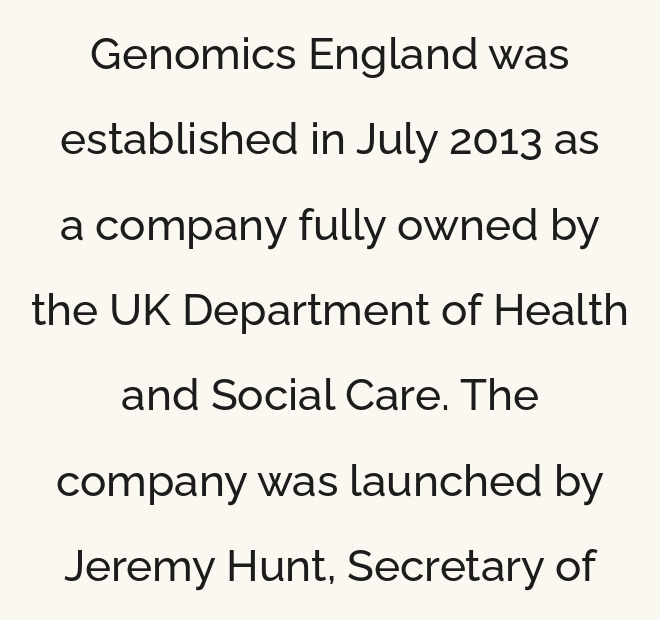
The image shows 44 px sans-serif type, upright; set centered, loose line spacing (1.94x), normal letter spacing, not underlined; low stroke contrast and a medium x-height.
